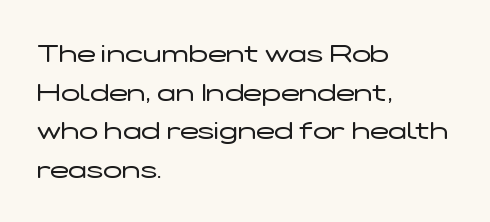
{"italic": "no", "bold": "no", "underline": "no", "align": "left", "line_spacing": "normal", "line_spacing_ratio": 1.55, "letter_spacing": "normal", "letter_spacing_em": 0.0, "glyph_px": 25}
